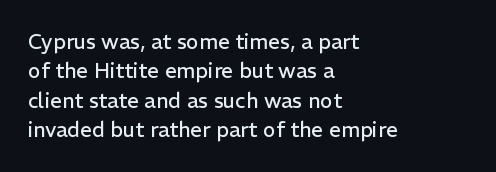
{"italic": "no", "bold": "no", "underline": "no", "align": "left", "line_spacing": "normal", "line_spacing_ratio": 1.4, "letter_spacing": "normal", "letter_spacing_em": 0.0, "glyph_px": 21}
